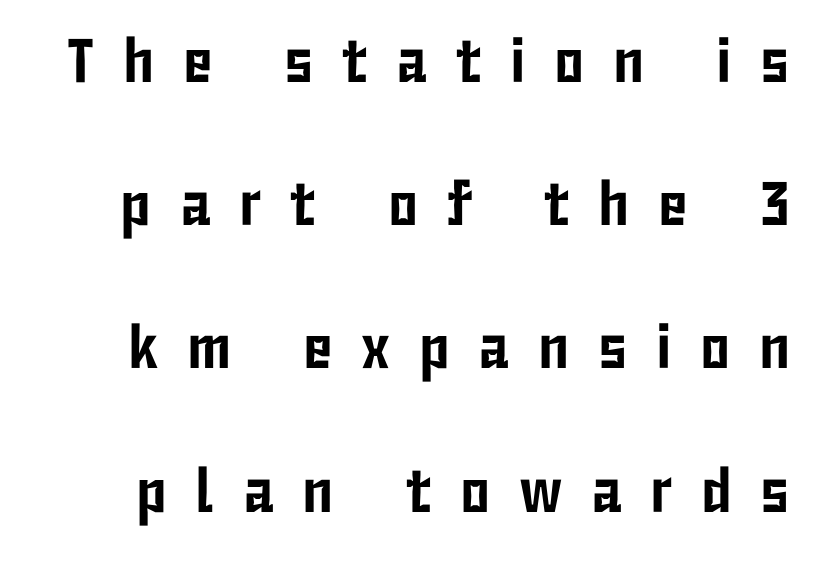
Classification — sans serif. Type without underlining. These lines stand farther apart than default settings would place them. Looks like regular typesetting: each glyph gets only the width it needs. Letter spacing: wide. The letters stand upright; this is a roman face.
